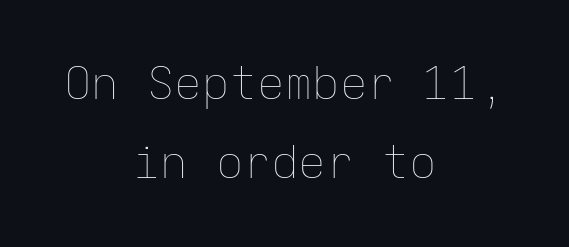
The image shows 46 px thin type, upright, monospaced; set centered, line spacing 1.72x, normal letter spacing, not underlined; low stroke contrast and a medium x-height.
